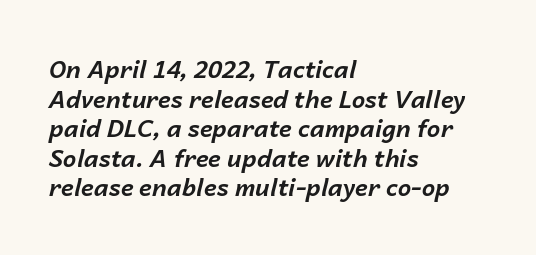
The image shows 24 px bold type, italic (leaning right); set left-aligned, line spacing 1.23x, normal letter spacing, not underlined.
